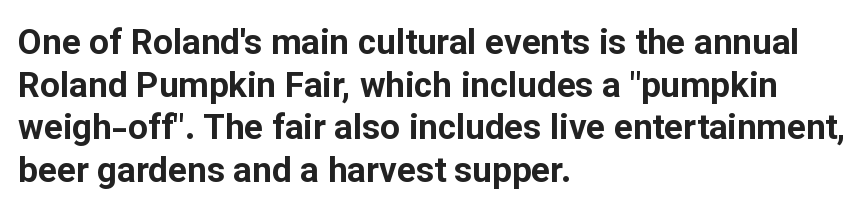
{"serif": "no", "italic": "no", "bold": "yes", "weight": "bold", "width": "normal", "stroke_contrast": "low", "x_height": "medium", "monospaced": "no", "underline": "no", "align": "left", "line_spacing_ratio": 1.22, "letter_spacing": "normal", "letter_spacing_em": 0.0, "glyph_px": 35}
